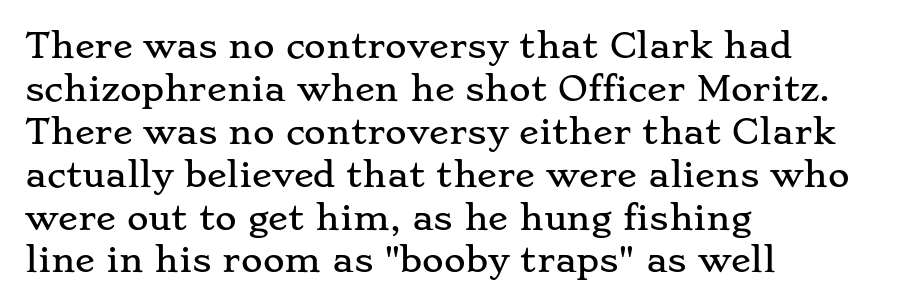
Q: Is the text italic (slanted)? A: No, it is upright.
Q: Is the typeface a serif or a sans-serif typeface? A: Serif.
Q: Is the text underlined? A: No.
Q: How is the paragraph aligned? A: Left-aligned.
Q: Is the spacing between letters normal or unusually wide? A: Normal.
Q: Is the spacing between lines tight, normal or loose? A: Normal.
Q: Width (condensed, normal, or wide)? A: Wide.
Q: Stroke contrast? A: Low.
Q: x-height? A: Small.
Q: Monospaced? A: No.
